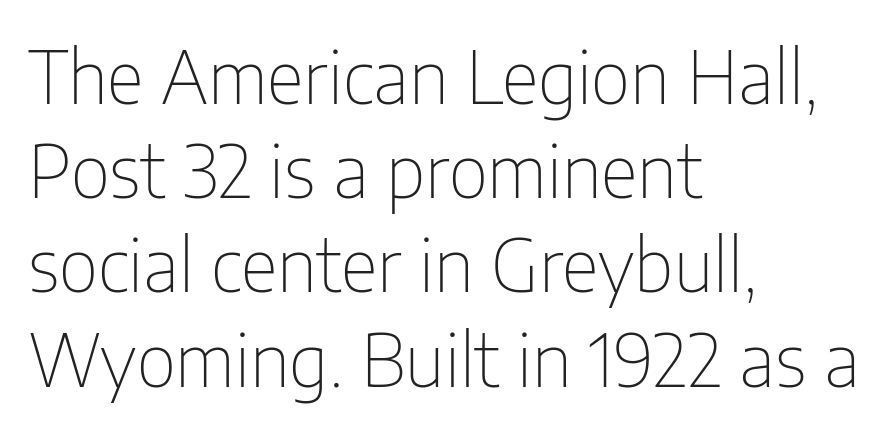
{"serif": "no", "italic": "no", "bold": "no", "weight": "thin", "width": "condensed", "stroke_contrast": "low", "x_height": "medium", "monospaced": "no", "underline": "no", "align": "left", "line_spacing": "normal", "line_spacing_ratio": 1.29, "letter_spacing": "normal", "letter_spacing_em": 0.0, "glyph_px": 73}
